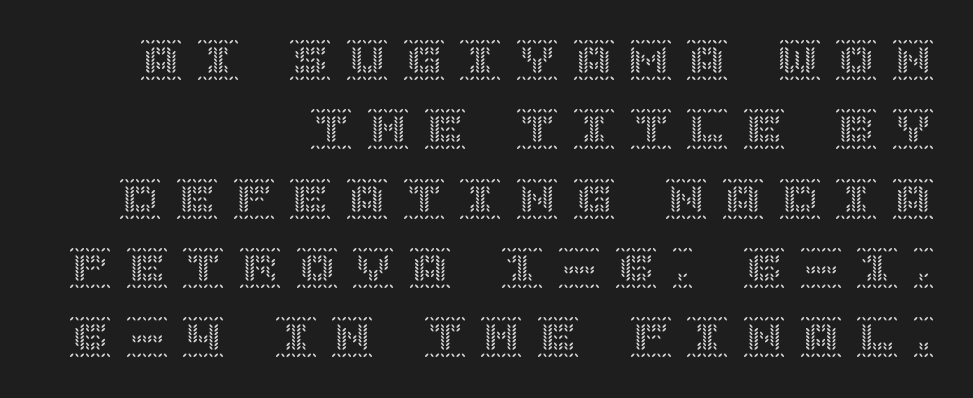
Lines of text with bare space underneath. Does extra space separate the letters? Yes, quite a lot of it. Do the letters lean? They stand straight. Caption: multi-line text, flush right, ragged left.
